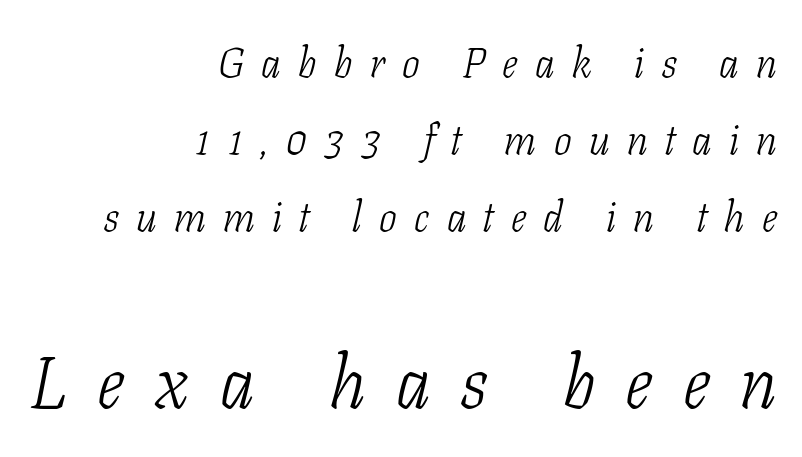
{"serif": "yes", "italic": "yes", "lean": "right", "slant_degrees": 11, "bold": "no", "weight": "light", "width": "condensed", "stroke_contrast": "low", "x_height": "medium", "monospaced": "no", "underline": "no", "align": "right", "line_spacing_ratio": 1.83, "letter_spacing": "wide", "letter_spacing_em": 0.41, "larger_block": "second", "size_ratio": 1.76, "glyph_px": 74}
